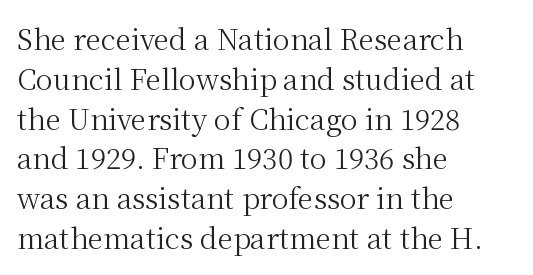
Q: Is the text bold? A: No.
Q: Is the text italic (slanted)? A: No, it is upright.
Q: Is the typeface a serif or a sans-serif typeface? A: Serif.
Q: Is the text underlined? A: No.
Q: How is the paragraph aligned? A: Left-aligned.
Q: Is the spacing between letters normal or unusually wide? A: Normal.
Q: Is the spacing between lines tight, normal or loose? A: Normal.
Q: Width (condensed, normal, or wide)? A: Normal.
Q: Stroke contrast? A: Medium.
Q: x-height? A: Medium.
Q: Monospaced? A: No.
